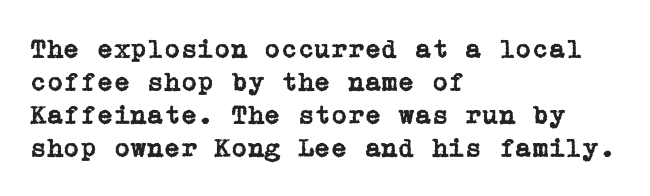
The image shows 27 px text type, upright; set left-aligned, line spacing 1.22x, normal letter spacing, not underlined.
